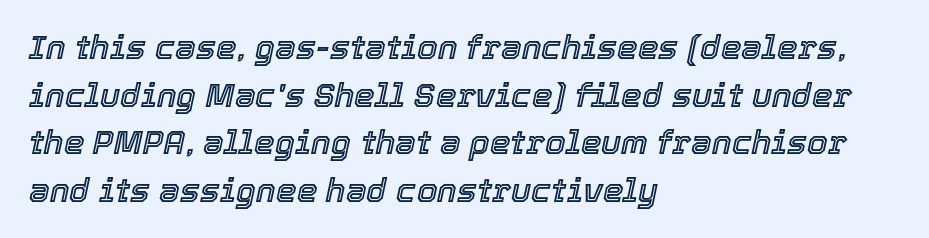
{"italic": "yes", "lean": "right", "slant_degrees": 12, "width": "normal", "x_height": "medium", "monospaced": "no", "underline": "no", "align": "left", "line_spacing": "normal", "line_spacing_ratio": 1.44, "letter_spacing": "normal", "letter_spacing_em": 0.0, "glyph_px": 33}
